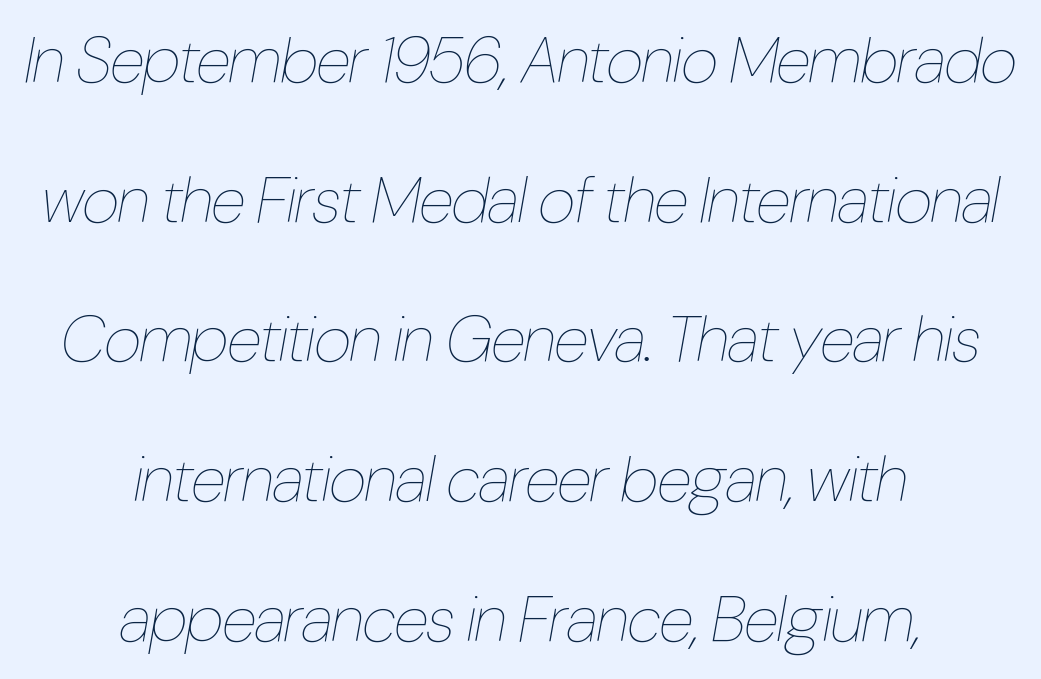
The image shows 65 px thin, condensed type, italic (leaning right); set centered, loose line spacing (2.15x), normal letter spacing, not underlined; low stroke contrast and a medium x-height.
